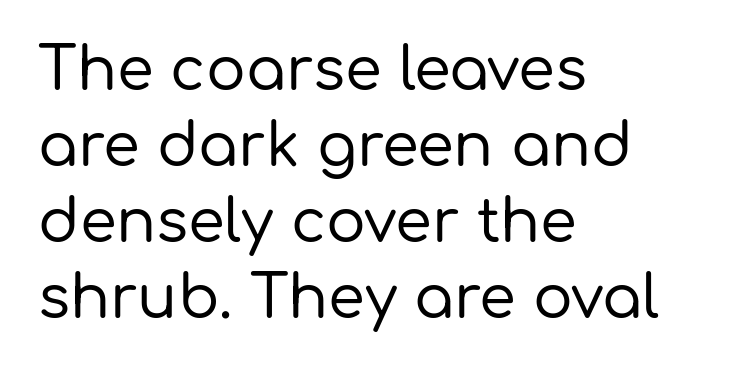
The image shows 59 px sans-serif type, upright; set left-aligned, normal line spacing (1.29x), normal letter spacing, not underlined; low stroke contrast and a medium x-height.
